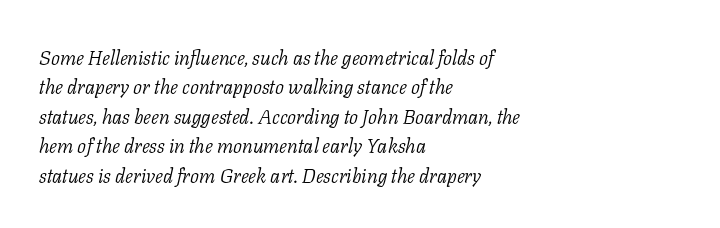
The image shows 20 px text type, italic (leaning right); set left-aligned, normal line spacing (1.47x), normal letter spacing, not underlined.
